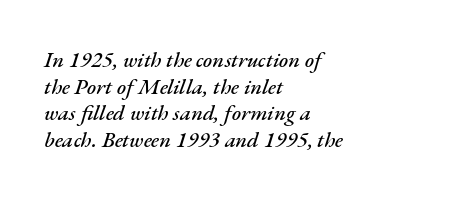
{"italic": "yes", "lean": "right", "slant_degrees": 17, "underline": "no", "align": "left", "line_spacing_ratio": 1.21, "letter_spacing": "normal", "letter_spacing_em": 0.0, "glyph_px": 22}
